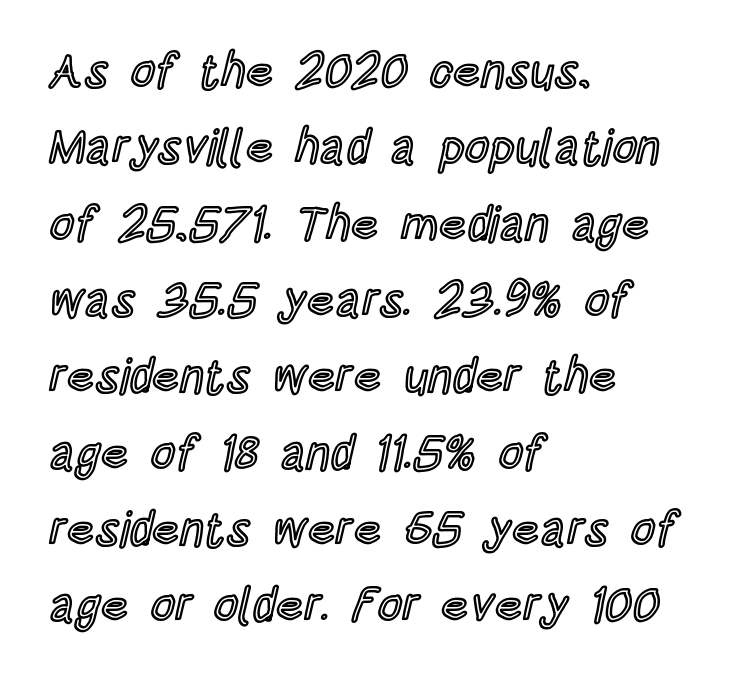
Q: Is the text italic (slanted)? A: Yes.
Q: Is the text underlined? A: No.
Q: How is the paragraph aligned? A: Left-aligned.
Q: Is the spacing between letters normal or unusually wide? A: Normal.
Q: Is the spacing between lines tight, normal or loose? A: Normal.
Q: Width (condensed, normal, or wide)? A: Condensed.
Q: x-height? A: Large.
Q: Monospaced? A: No.
